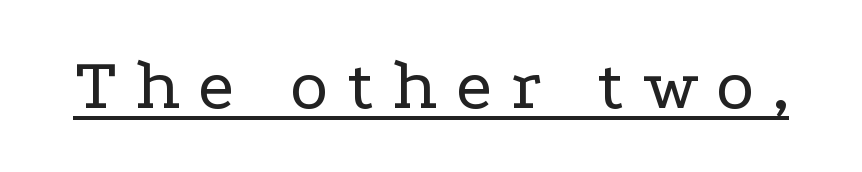
Q: Is the text bold? A: No.
Q: Is the text italic (slanted)? A: No, it is upright.
Q: Is the typeface a serif or a sans-serif typeface? A: Serif.
Q: Is the text underlined? A: Yes.
Q: Is the spacing between letters normal or unusually wide? A: Unusually wide.
Q: Width (condensed, normal, or wide)? A: Wide.
Q: Stroke contrast? A: Low.
Q: x-height? A: Medium.
Q: Monospaced? A: No.
